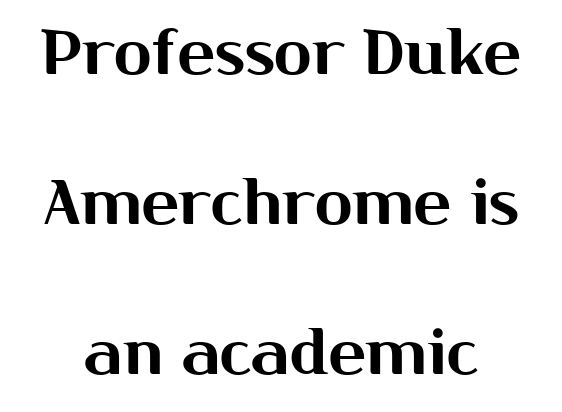
Q: Is the text italic (slanted)? A: No, it is upright.
Q: Is the typeface a serif or a sans-serif typeface? A: Sans-serif.
Q: Is the text underlined? A: No.
Q: Is the spacing between letters normal or unusually wide? A: Normal.
Q: Is the spacing between lines tight, normal or loose? A: Loose.
Q: Width (condensed, normal, or wide)? A: Normal.
Q: Stroke contrast? A: Medium.
Q: x-height? A: Medium.
Q: Monospaced? A: No.
